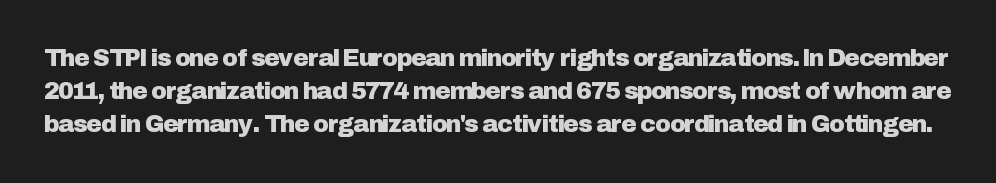
The words here are not underlined. Normally led — the rows are evenly, conventionally spaced. Honestly, the letter spacing is just normal — you wouldn't notice it. Does the lettering tilt? It doesn't — this is upright.
